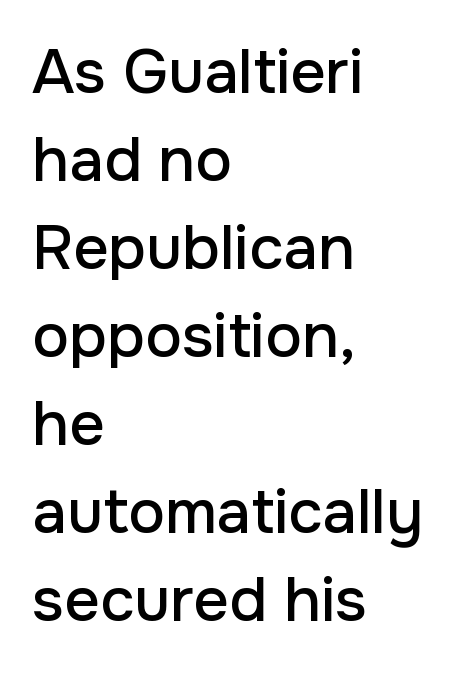
The rendering shows plain stroke endings on the letterforms — a sans-serif design. The line texture is even and compact thanks to regular tracking. You could not count columns in this text — the font is proportionally spaced. Underline: absent. Every row of glyphs begins at an identical x-position on the left. This block has exactly the height ordinary leading produces.
